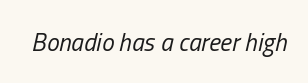
The cut favours lightness, reaching ordinary text weight at its darkest. No word sits above an underline. Notice how the stems are inclined rather than vertical — that's the hallmark of italics. Each word holds together tightly as a unit, with standard inter-letter gaps.
